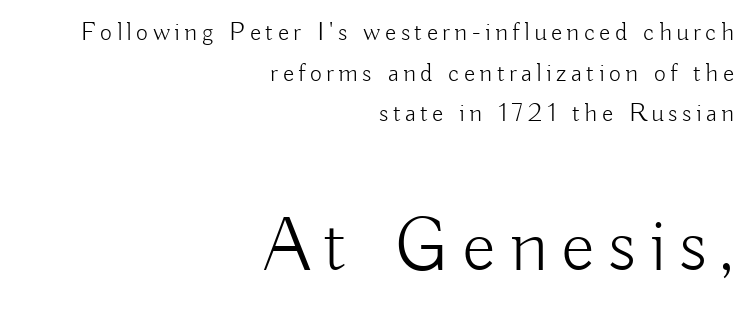
The image shows 78 px light sans-serif type, upright; set right-aligned, normal line spacing (1.56x), not underlined; the second (bottom) block is 3.0x larger; low stroke contrast and a small x-height.
